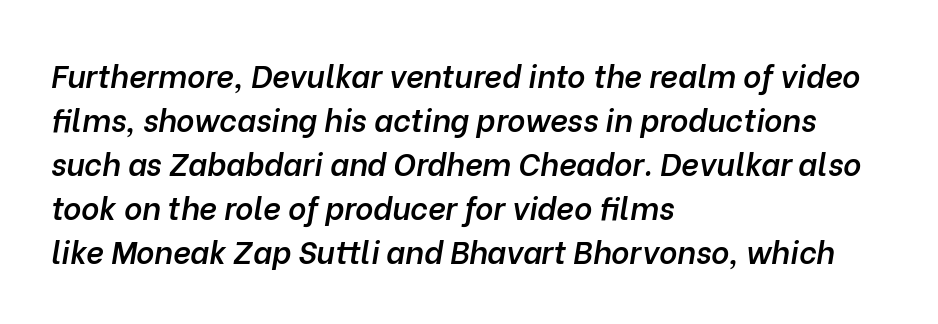
Horizontal alignment here is leftward, the default for most running prose. Check under the words: just untouched page. The letters are slanted; this is an italic face. There is no visible air inserted between adjacent glyphs.
